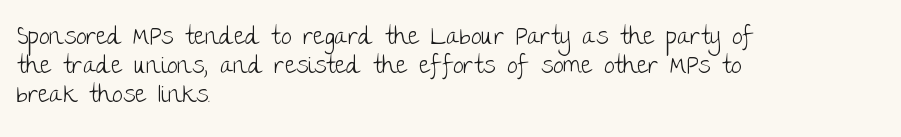
The image shows 24 px text type, upright; set left-aligned, line spacing 1.2x, normal letter spacing, not underlined.
